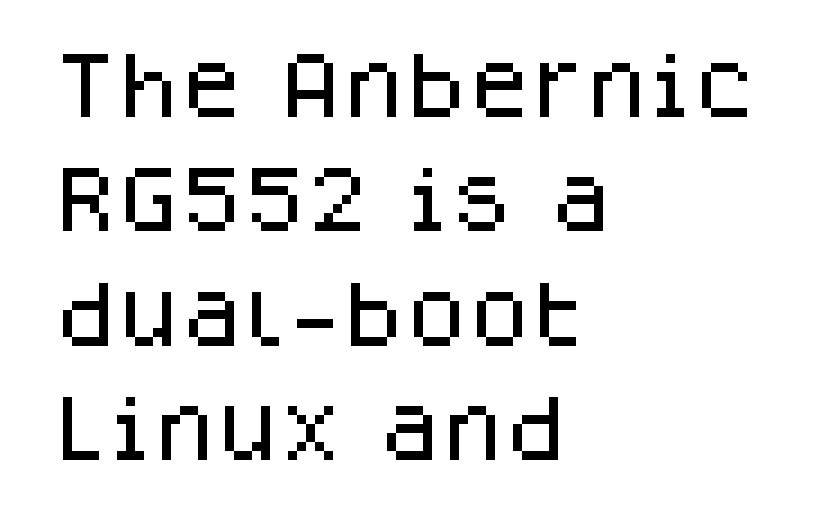
Q: Is the text italic (slanted)? A: No, it is upright.
Q: Is the typeface a serif or a sans-serif typeface? A: Sans-serif.
Q: Is the text underlined? A: No.
Q: How is the paragraph aligned? A: Left-aligned.
Q: Is the spacing between letters normal or unusually wide? A: Normal.
Q: Is the spacing between lines tight, normal or loose? A: Normal.
Q: Width (condensed, normal, or wide)? A: Normal.
Q: Stroke contrast? A: Low.
Q: x-height? A: Large.
Q: Monospaced? A: No.
